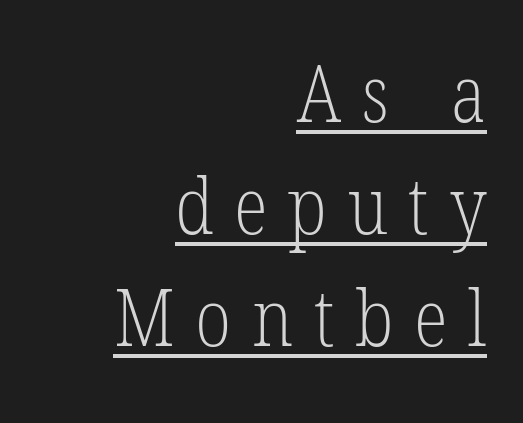
Q: Is the text bold? A: No.
Q: Is the typeface a serif or a sans-serif typeface? A: Serif.
Q: Is the text underlined? A: Yes.
Q: How is the paragraph aligned? A: Right-aligned.
Q: Is the spacing between letters normal or unusually wide? A: Unusually wide.
Q: Is the spacing between lines tight, normal or loose? A: Normal.
Q: Width (condensed, normal, or wide)? A: Condensed.
Q: Stroke contrast? A: Low.
Q: x-height? A: Medium.
Q: Monospaced? A: No.
